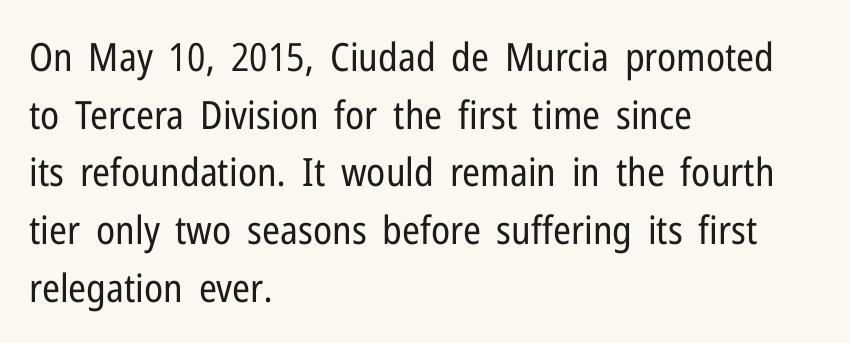
The image shows 39 px regular-weight, condensed sans-serif type, upright; set left-aligned, normal line spacing (1.48x), normal letter spacing, not underlined; low stroke contrast and a medium x-height.
